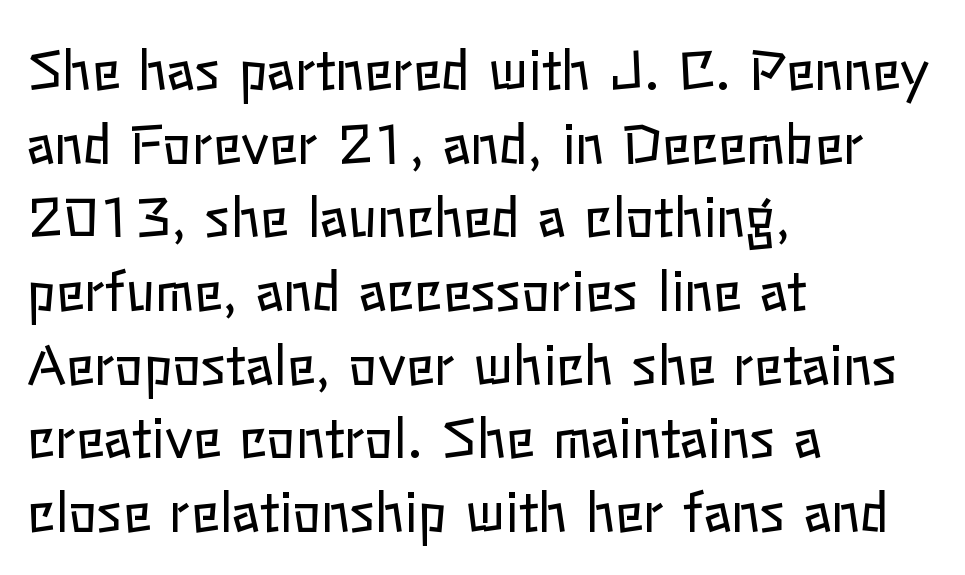
The image shows 53 px regular-weight type, upright; set left-aligned, normal line spacing (1.39x), normal letter spacing, not underlined; low stroke contrast and a medium x-height.
